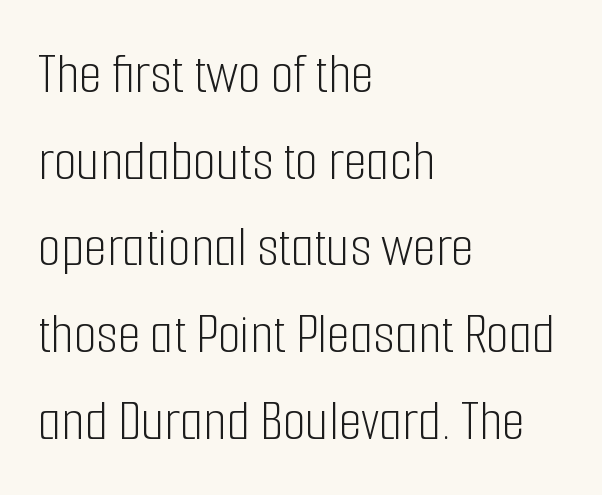
Q: Is the text bold? A: No.
Q: Is the text italic (slanted)? A: No, it is upright.
Q: Is the typeface a serif or a sans-serif typeface? A: Sans-serif.
Q: Is the text underlined? A: No.
Q: How is the paragraph aligned? A: Left-aligned.
Q: Is the spacing between letters normal or unusually wide? A: Normal.
Q: Is the spacing between lines tight, normal or loose? A: Normal.
Q: Width (condensed, normal, or wide)? A: Condensed.
Q: Stroke contrast? A: Low.
Q: x-height? A: Medium.
Q: Monospaced? A: No.
